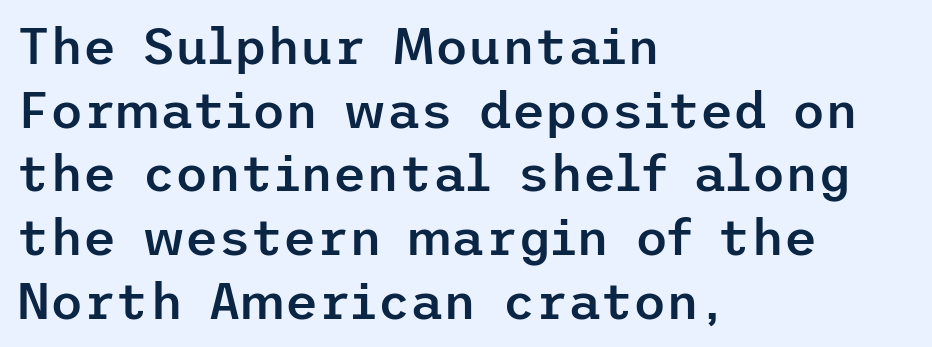
{"serif": "no", "italic": "no", "bold": "semi", "weight": "semibold", "width": "normal", "stroke_contrast": "low", "x_height": "medium", "underline": "no", "align": "left", "line_spacing": "normal", "line_spacing_ratio": 1.25, "letter_spacing": "normal", "letter_spacing_em": 0.0, "glyph_px": 51}
